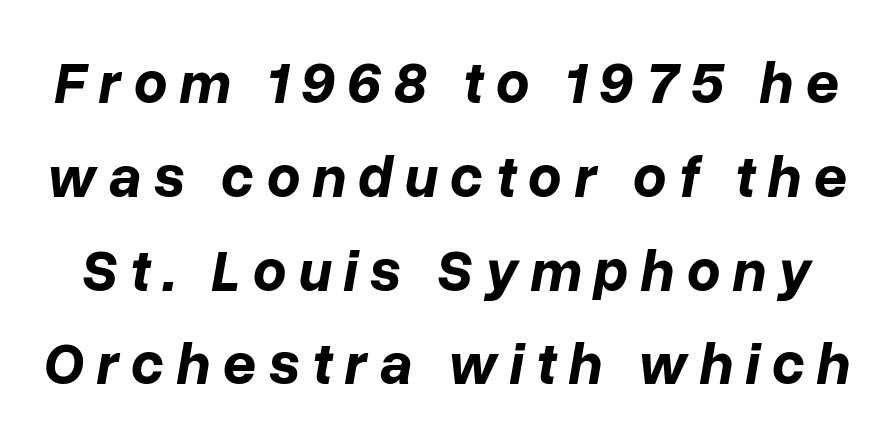
Q: Is the text bold? A: Yes.
Q: Is the text italic (slanted)? A: Yes, it leans right by about 10 degrees.
Q: Is the text underlined? A: No.
Q: Is the spacing between letters normal or unusually wide? A: Unusually wide.
Q: Is the spacing between lines tight, normal or loose? A: Normal.
Q: Width (condensed, normal, or wide)? A: Normal.
Q: Stroke contrast? A: Low.
Q: x-height? A: Medium.
Q: Monospaced? A: No.
